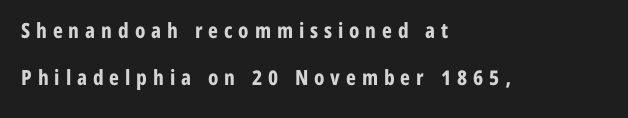
Q: Is the text bold? A: Yes.
Q: Is the text italic (slanted)? A: No, it is upright.
Q: Is the text underlined? A: No.
Q: How is the paragraph aligned? A: Left-aligned.
Q: Is the spacing between letters normal or unusually wide? A: Unusually wide.
Q: Is the spacing between lines tight, normal or loose? A: Loose.
